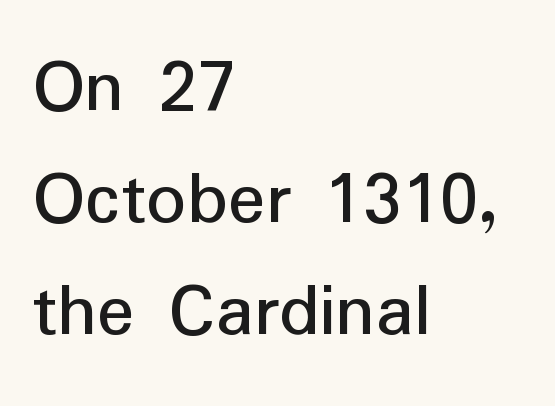
Layout note: lines flush left. The leading is moderate, giving the passage an even texture. Between one letter and the next there's only the usual sliver of space. Typographically, this falls in the sans-serif category. The specimen reads as upright at a glance. The cut favours lightness, reaching ordinary text weight at its darkest.
